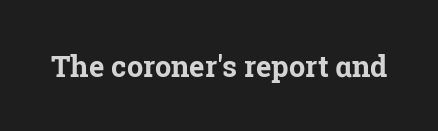
Q: Is the text bold? A: Yes.
Q: Is the text italic (slanted)? A: No, it is upright.
Q: Is the typeface a serif or a sans-serif typeface? A: Serif.
Q: Is the text underlined? A: No.
Q: Is the spacing between letters normal or unusually wide? A: Normal.
Q: Width (condensed, normal, or wide)? A: Normal.
Q: Stroke contrast? A: Low.
Q: x-height? A: Medium.
Q: Monospaced? A: No.
